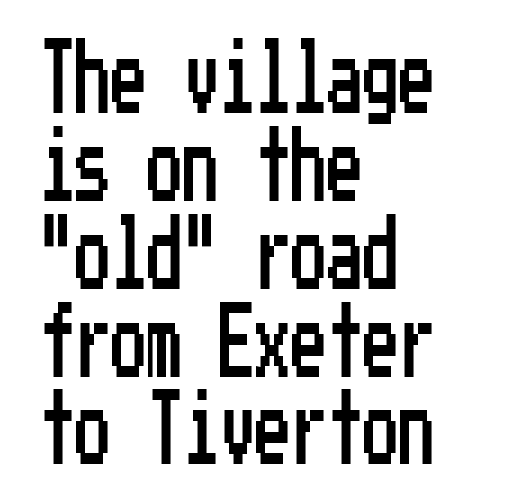
Students, note that the glyphs here touch the page at normal intervals. The designer went with a sans here, leaving each stem footless. The compositor pushed each line to the left boundary. When letters stand straight like this, we call the style roman or upright. No word sits above an underline.
